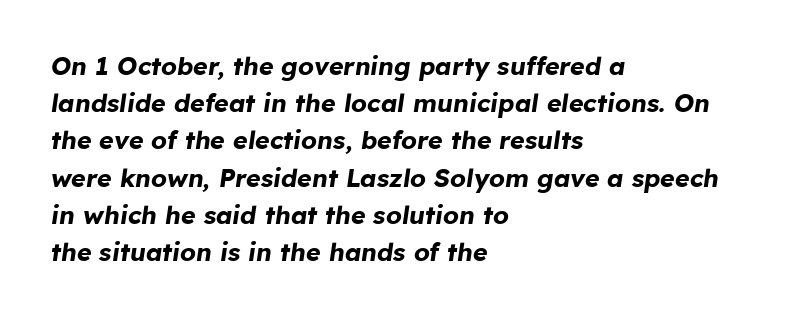
Q: Is the text bold? A: Yes.
Q: Is the text italic (slanted)? A: Yes, it leans right by about 8 degrees.
Q: Is the text underlined? A: No.
Q: How is the paragraph aligned? A: Left-aligned.
Q: Is the spacing between letters normal or unusually wide? A: Normal.
Q: Is the spacing between lines tight, normal or loose? A: Normal.
